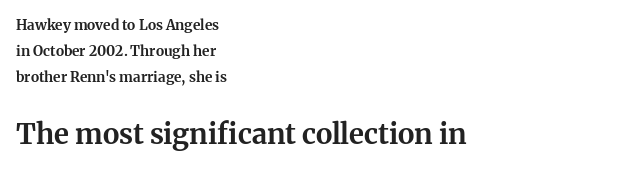
{"serif": "yes", "italic": "no", "bold": "yes", "weight": "bold", "width": "normal", "stroke_contrast": "medium", "x_height": "medium", "monospaced": "no", "underline": "no", "align": "left", "line_spacing_ratio": 1.85, "letter_spacing": "normal", "letter_spacing_em": 0.0, "larger_block": "second", "size_ratio": 2.0, "glyph_px": 28}
